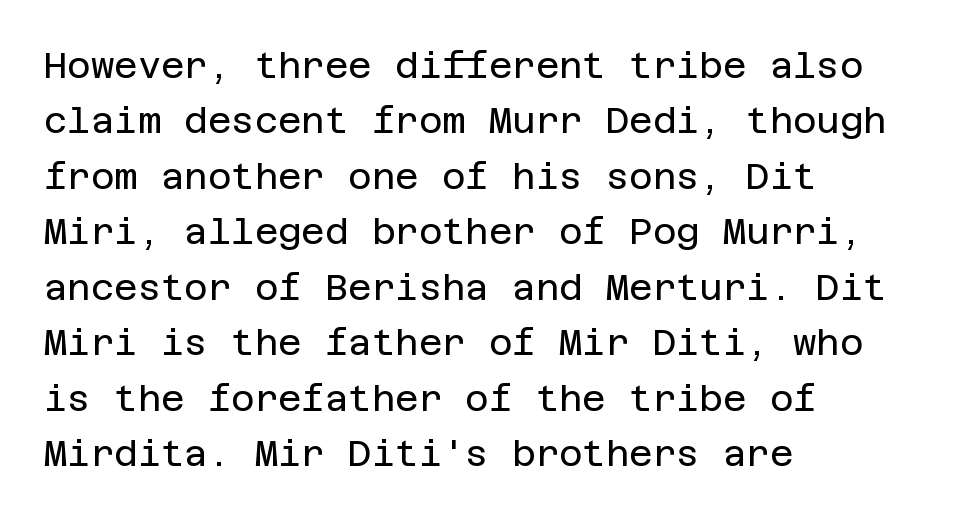
The image shows 36 px regular-weight sans-serif type, upright; set left-aligned, normal line spacing (1.54x), normal letter spacing, not underlined; low stroke contrast and a large x-height.
